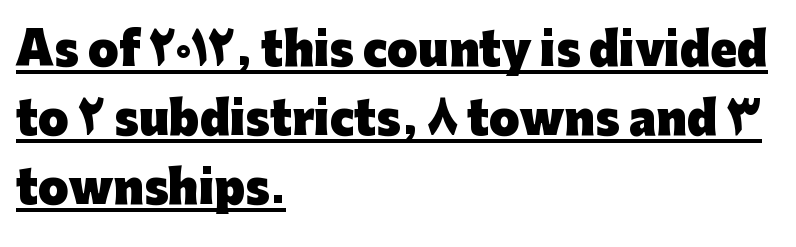
{"serif": "no", "italic": "no", "bold": "yes", "weight": "heavy", "width": "normal", "stroke_contrast": "low", "x_height": "medium", "monospaced": "no", "underline": "yes", "align": "left", "line_spacing": "normal", "line_spacing_ratio": 1.57, "letter_spacing": "normal", "letter_spacing_em": 0.0, "glyph_px": 44}
